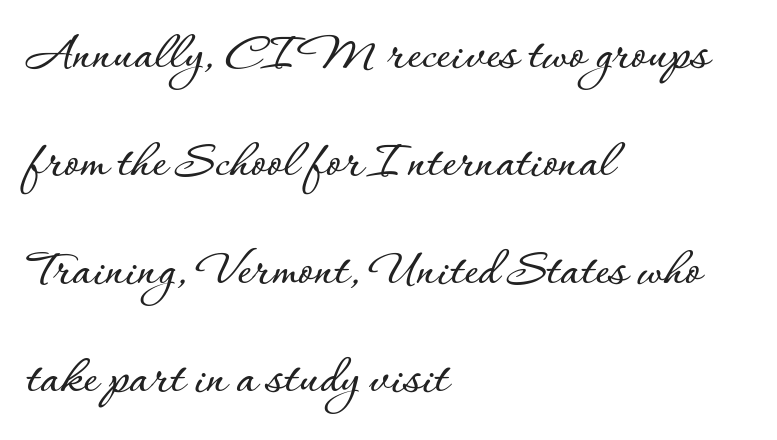
{"width": "normal", "stroke_contrast": "low", "x_height": "small", "monospaced": "no", "underline": "no", "align": "left", "line_spacing": "loose", "line_spacing_ratio": 2.0, "letter_spacing": "normal", "letter_spacing_em": 0.0, "glyph_px": 54}
